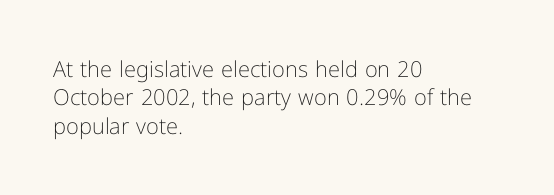
{"italic": "no", "bold": "no", "underline": "no", "align": "left", "line_spacing": "normal", "line_spacing_ratio": 1.29, "letter_spacing": "normal", "letter_spacing_em": 0.0, "glyph_px": 22}
